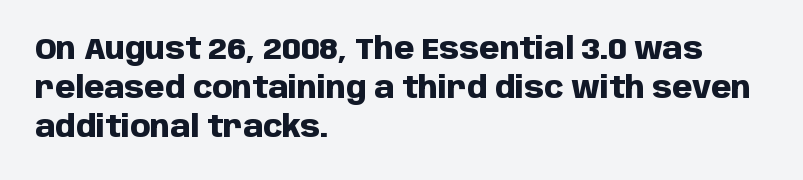
The image shows 29 px heavy sans-serif type, upright; set left-aligned, normal line spacing (1.35x), normal letter spacing, not underlined; low stroke contrast and a large x-height.
